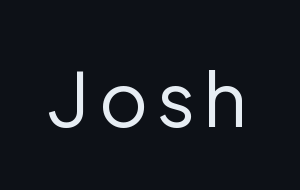
{"serif": "no", "italic": "no", "bold": "no", "weight": "regular", "width": "normal", "stroke_contrast": "low", "x_height": "medium", "monospaced": "no", "underline": "no", "glyph_px": 75}
